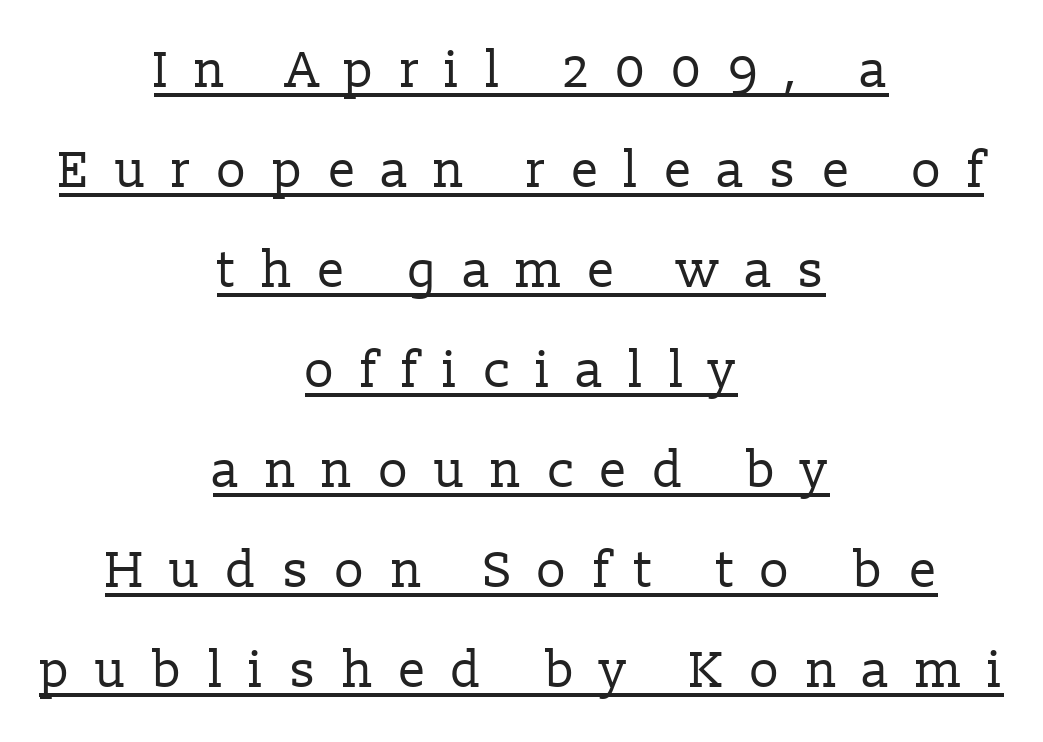
The words here are underlined. A quiet, ordinary-to-light weight characterises the typeface. The font's upright variant was chosen for this text. The rendering uses natural spacing where letterforms have individual widths. Stroke terminals: seriffed.
